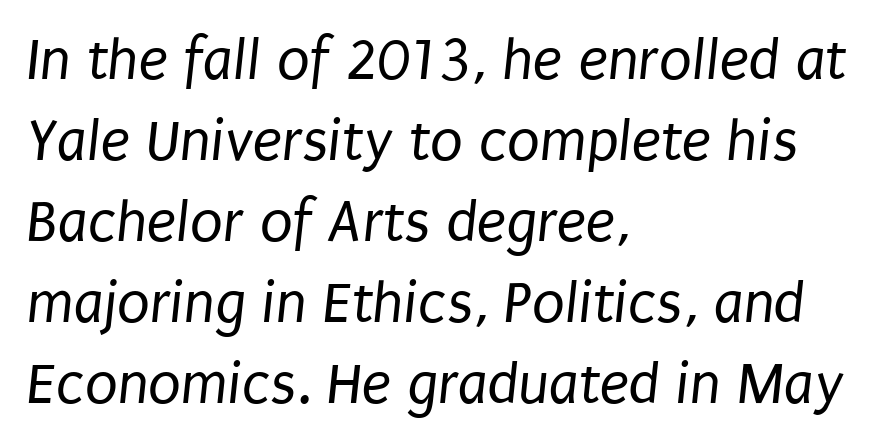
Q: Is the text bold? A: No.
Q: Is the typeface a serif or a sans-serif typeface? A: Sans-serif.
Q: Is the text underlined? A: No.
Q: How is the paragraph aligned? A: Left-aligned.
Q: Is the spacing between letters normal or unusually wide? A: Normal.
Q: Is the spacing between lines tight, normal or loose? A: Normal.
Q: Width (condensed, normal, or wide)? A: Condensed.
Q: Stroke contrast? A: Low.
Q: x-height? A: Large.
Q: Monospaced? A: No.
